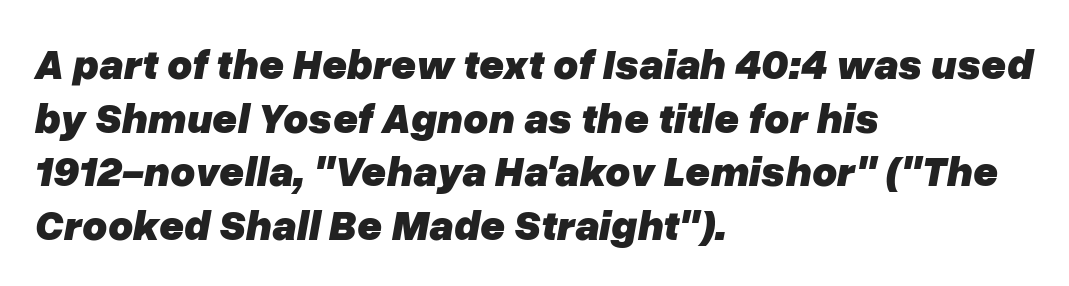
Q: Is the text bold? A: Yes.
Q: Is the text italic (slanted)? A: Yes, it leans right by about 10 degrees.
Q: Is the text underlined? A: No.
Q: How is the paragraph aligned? A: Left-aligned.
Q: Is the spacing between letters normal or unusually wide? A: Normal.
Q: Is the spacing between lines tight, normal or loose? A: Normal.
Q: Width (condensed, normal, or wide)? A: Normal.
Q: Stroke contrast? A: Low.
Q: x-height? A: Medium.
Q: Monospaced? A: No.
